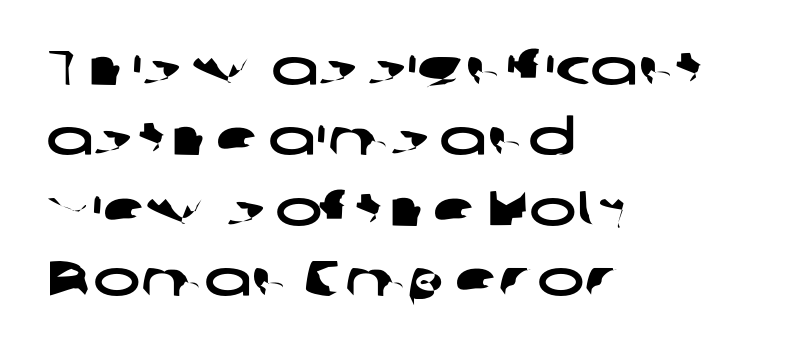
{"serif": "no", "width": "wide", "stroke_contrast": "low", "x_height": "medium", "monospaced": "no", "underline": "no", "align": "left", "line_spacing": "normal", "line_spacing_ratio": 1.41, "letter_spacing": "normal", "letter_spacing_em": 0.0, "glyph_px": 50}
